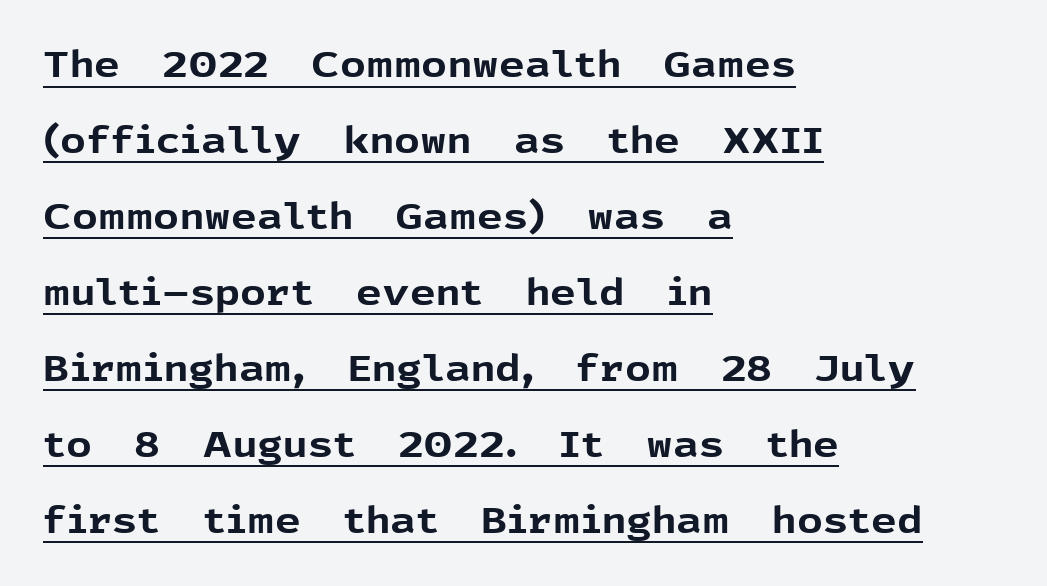
{"serif": "no", "italic": "no", "bold": "yes", "weight": "bold", "width": "normal", "x_height": "medium", "monospaced": "no", "underline": "yes", "align": "left", "line_spacing": "loose", "line_spacing_ratio": 2.11, "letter_spacing": "normal", "letter_spacing_em": 0.0, "glyph_px": 36}
